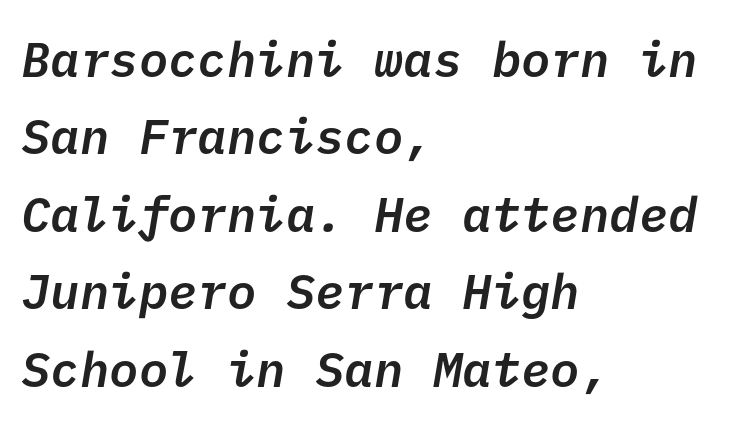
Q: Is the text bold? A: Semi-bold.
Q: Is the typeface a serif or a sans-serif typeface? A: Sans-serif.
Q: Is the text underlined? A: No.
Q: How is the paragraph aligned? A: Left-aligned.
Q: Is the spacing between letters normal or unusually wide? A: Normal.
Q: Is the spacing between lines tight, normal or loose? A: Normal.
Q: Width (condensed, normal, or wide)? A: Normal.
Q: Stroke contrast? A: Low.
Q: x-height? A: Medium.
